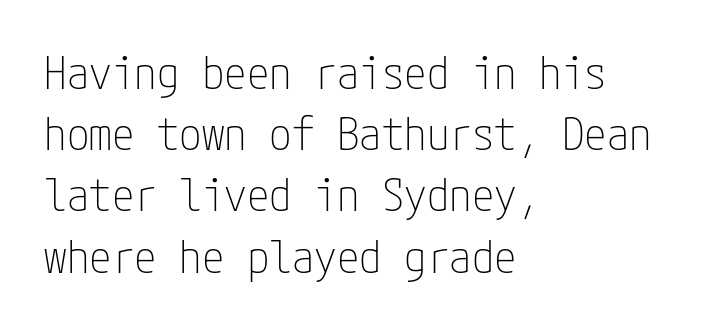
{"serif": "no", "italic": "no", "bold": "no", "weight": "thin", "width": "condensed", "stroke_contrast": "low", "x_height": "medium", "underline": "no", "align": "left", "line_spacing": "normal", "line_spacing_ratio": 1.36, "letter_spacing": "normal", "letter_spacing_em": 0.0, "glyph_px": 45}
